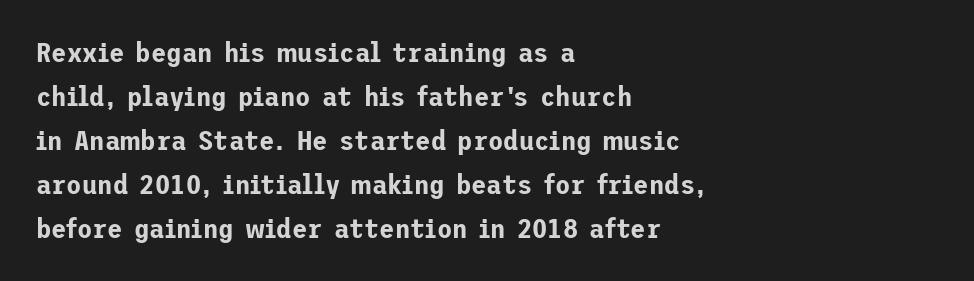
The image shows 28 px sans-serif type, upright; set left-aligned, normal line spacing (1.57x), normal letter spacing, not underlined; low stroke contrast and a medium x-height.
